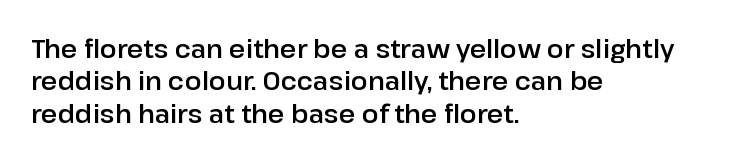
{"italic": "no", "underline": "no", "align": "left", "line_spacing": "normal", "line_spacing_ratio": 1.3, "letter_spacing": "normal", "letter_spacing_em": 0.0, "glyph_px": 25}
